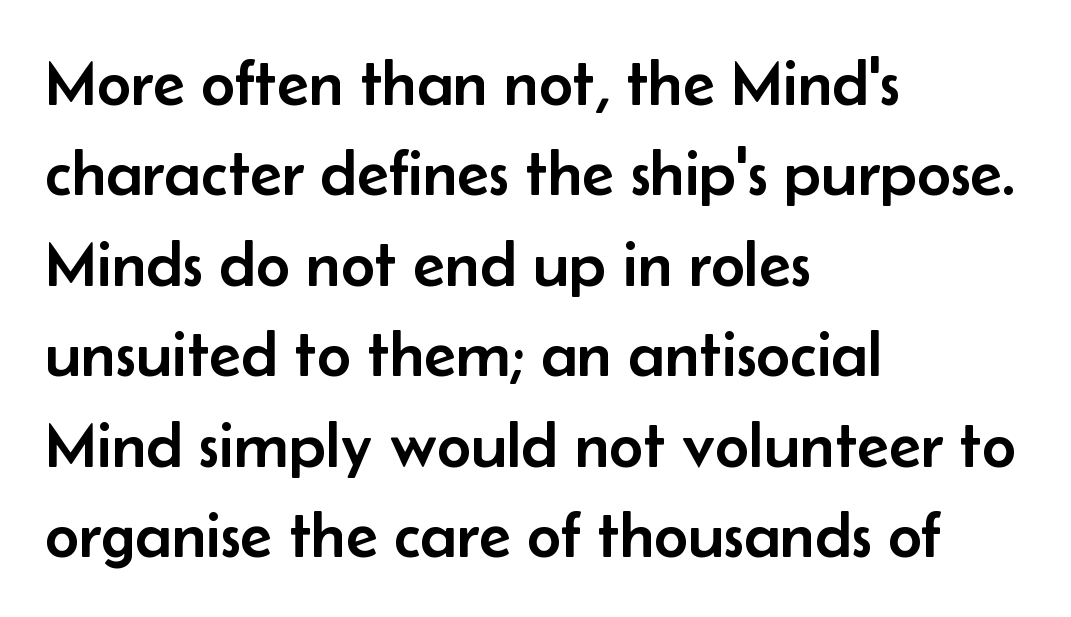
{"serif": "no", "italic": "no", "width": "normal", "stroke_contrast": "low", "x_height": "small", "monospaced": "no", "underline": "no", "align": "left", "line_spacing": "normal", "line_spacing_ratio": 1.37, "letter_spacing": "normal", "letter_spacing_em": 0.0, "glyph_px": 66}
